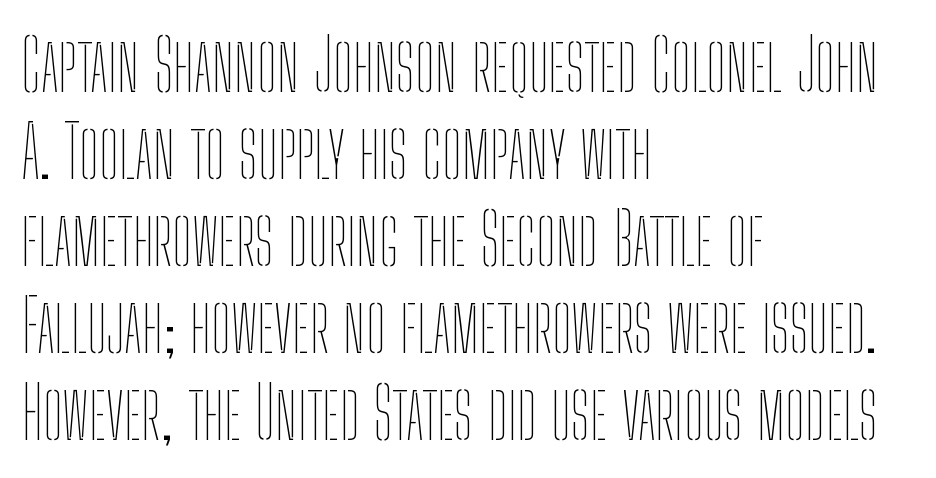
Q: Is the text bold? A: No.
Q: Is the text italic (slanted)? A: No, it is upright.
Q: Is the text underlined? A: No.
Q: How is the paragraph aligned? A: Left-aligned.
Q: Is the spacing between letters normal or unusually wide? A: Normal.
Q: Width (condensed, normal, or wide)? A: Condensed.
Q: Stroke contrast? A: Low.
Q: x-height? A: Medium.
Q: Monospaced? A: No.
